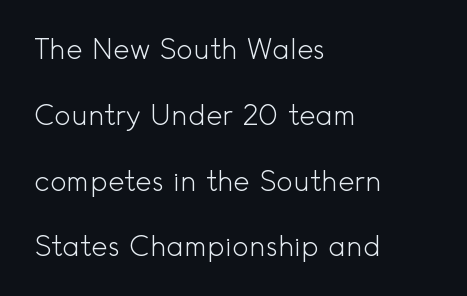
The image shows 28 px light sans-serif type, upright; set left-aligned, loose line spacing (2.35x), normal letter spacing, not underlined; a small x-height.
